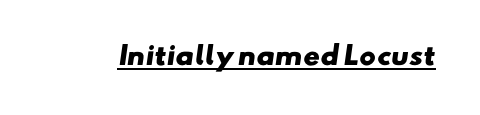
The image shows 25 px bold type; set normal letter spacing, underlined.
